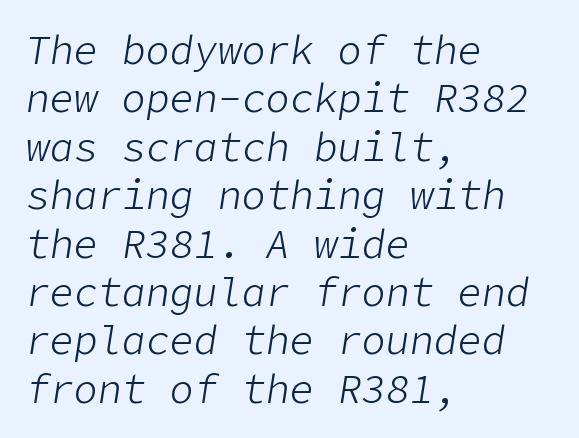
Q: Is the text bold? A: No.
Q: Is the text italic (slanted)? A: Yes, it leans right by about 9 degrees.
Q: Is the text underlined? A: No.
Q: How is the paragraph aligned? A: Left-aligned.
Q: Is the spacing between letters normal or unusually wide? A: Normal.
Q: Width (condensed, normal, or wide)? A: Normal.
Q: Stroke contrast? A: Low.
Q: x-height? A: Medium.
